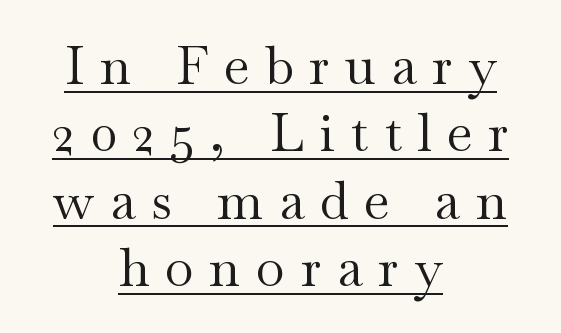
Q: Is the text bold? A: No.
Q: Is the text italic (slanted)? A: No, it is upright.
Q: Is the typeface a serif or a sans-serif typeface? A: Serif.
Q: Is the text underlined? A: Yes.
Q: How is the paragraph aligned? A: Centered.
Q: Is the spacing between letters normal or unusually wide? A: Unusually wide.
Q: Is the spacing between lines tight, normal or loose? A: Normal.
Q: Width (condensed, normal, or wide)? A: Wide.
Q: Stroke contrast? A: Medium.
Q: x-height? A: Small.
Q: Monospaced? A: No.
